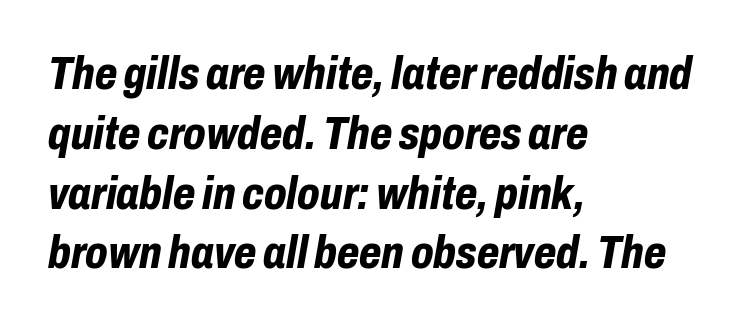
The image shows 46 px bold, condensed type, italic (leaning right); set left-aligned, normal line spacing (1.3x), normal letter spacing, not underlined; low stroke contrast and a medium x-height.
